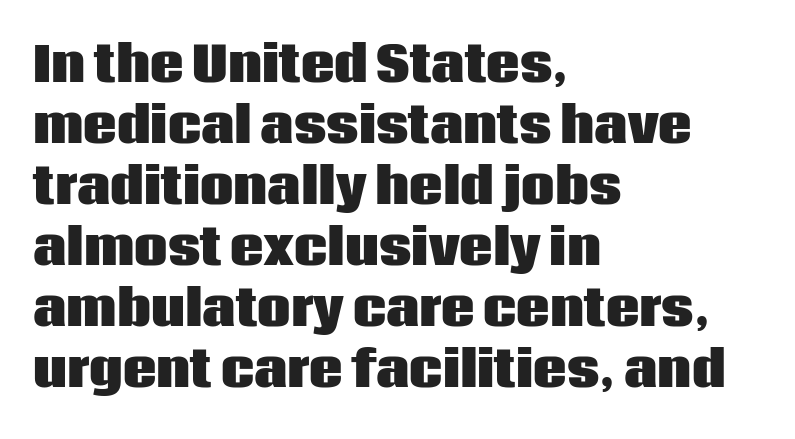
The image shows 47 px heavy sans-serif type, upright; set left-aligned, normal line spacing (1.3x), normal letter spacing, not underlined; low stroke contrast and a large x-height.
